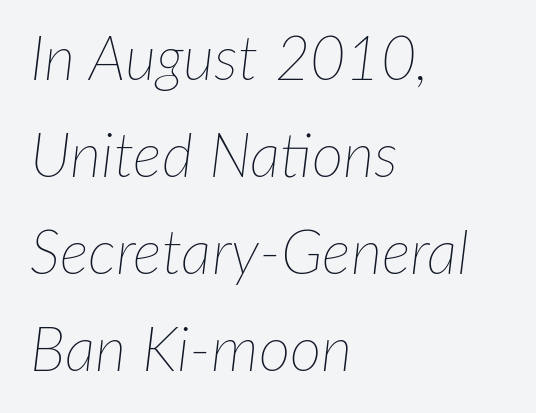
The letters advance in unequal steps, a hallmark of proportional type. Which margin do the lines hug? The left one — the right edge is uneven. A light-to-regular cut is what we see here. Underline: absent.
